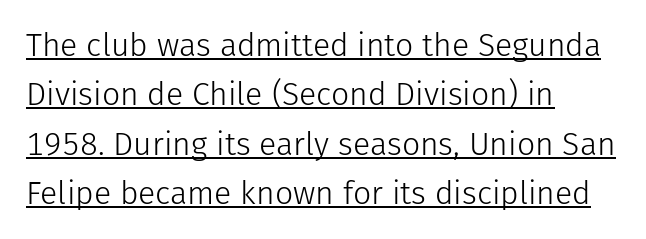
Stems and bowls with no extra thickness — not bold. Look at the tracking — it's just the regular setting, nothing added. Summary of vertical rhythm: regular, with standard interline spacing. The glyphs are accompanied by a horizontal stroke just below them.
